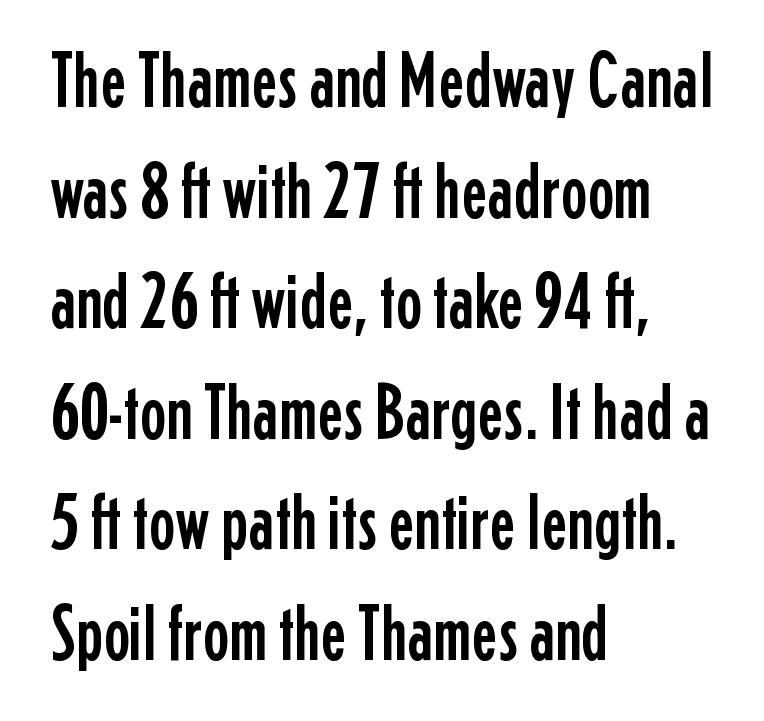
Q: Is the text italic (slanted)? A: No, it is upright.
Q: Is the typeface a serif or a sans-serif typeface? A: Sans-serif.
Q: Is the text underlined? A: No.
Q: How is the paragraph aligned? A: Left-aligned.
Q: Is the spacing between letters normal or unusually wide? A: Normal.
Q: Is the spacing between lines tight, normal or loose? A: Normal.
Q: Width (condensed, normal, or wide)? A: Condensed.
Q: Stroke contrast? A: Low.
Q: x-height? A: Medium.
Q: Monospaced? A: No.
